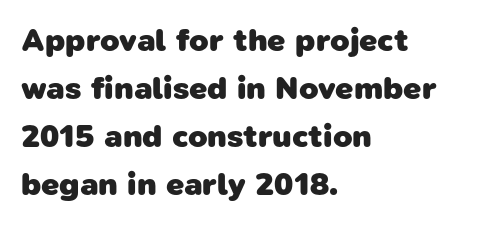
Each row of text sits above clean, open space. Is the letter spacing exaggerated? No — it looks like the ordinary default. To sum up the face: it is a sans, with no serifs. Every letter is thick-stroked: bold, no question. The paragraph has a hard left edge and a soft right edge.
